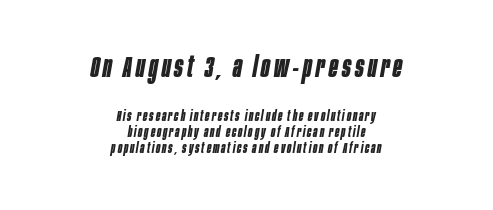
The image shows 29 px bold, condensed type, italic (leaning right); set centered, tight line spacing (1.13x), not underlined; the first (top) block is 2.07x larger; low stroke contrast and a large x-height.
